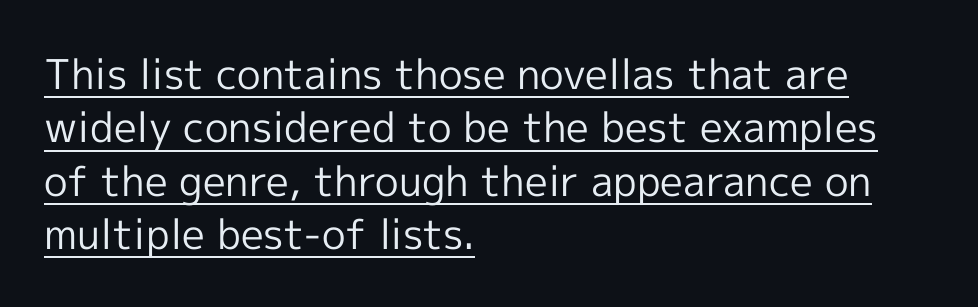
Evenly set lines give the paragraph a standard silhouette. The gaps between neighbouring characters are ordinary and unremarkable. The rendered words wear a rule along their underside. Regarding serifs, this sample does without them. Does the lettering tilt? It doesn't — this is upright.
